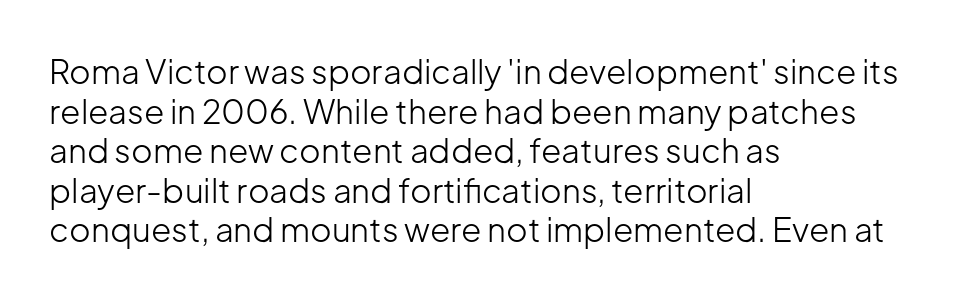
Q: Is the text bold? A: No.
Q: Is the text italic (slanted)? A: No, it is upright.
Q: Is the typeface a serif or a sans-serif typeface? A: Sans-serif.
Q: Is the text underlined? A: No.
Q: How is the paragraph aligned? A: Left-aligned.
Q: Is the spacing between letters normal or unusually wide? A: Normal.
Q: Width (condensed, normal, or wide)? A: Normal.
Q: Stroke contrast? A: Low.
Q: x-height? A: Medium.
Q: Monospaced? A: No.
